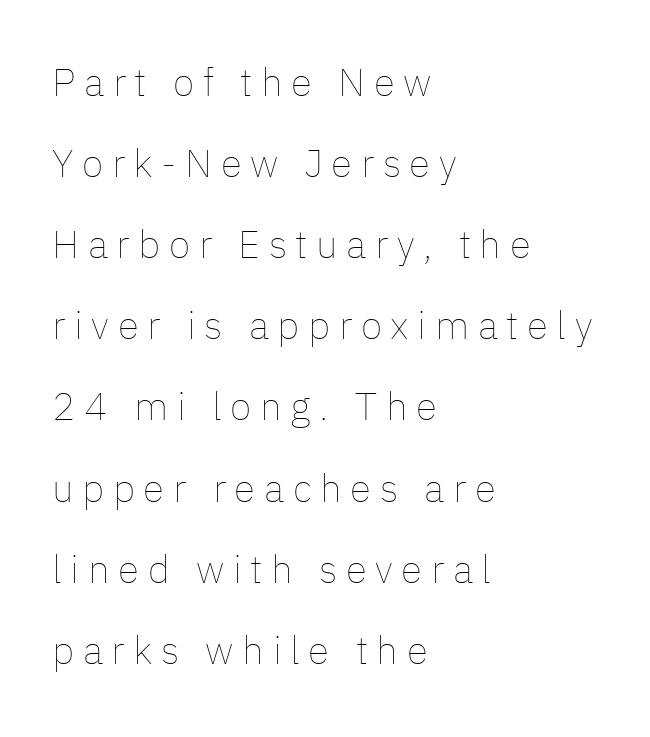
{"italic": "no", "bold": "no", "weight": "thin", "width": "normal", "stroke_contrast": "low", "x_height": "medium", "monospaced": "no", "underline": "no", "align": "left", "line_spacing": "loose", "line_spacing_ratio": 2.08, "letter_spacing": "wide", "letter_spacing_em": 0.22, "glyph_px": 39}
